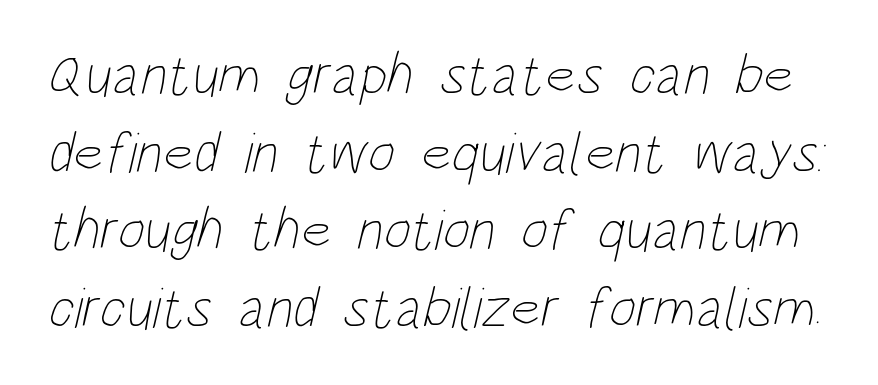
The image shows 58 px thin, condensed type; set normal line spacing (1.34x), normal letter spacing, not underlined; low stroke contrast and a large x-height.
